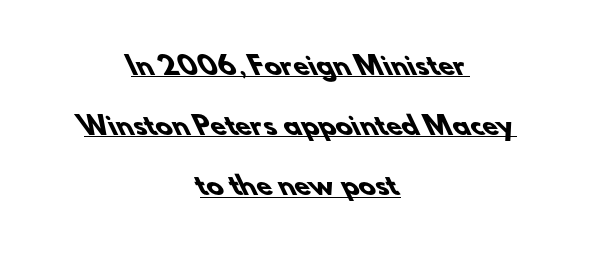
Q: Is the text bold? A: Yes.
Q: Is the text underlined? A: Yes.
Q: How is the paragraph aligned? A: Centered.
Q: Is the spacing between letters normal or unusually wide? A: Normal.
Q: Is the spacing between lines tight, normal or loose? A: Loose.
